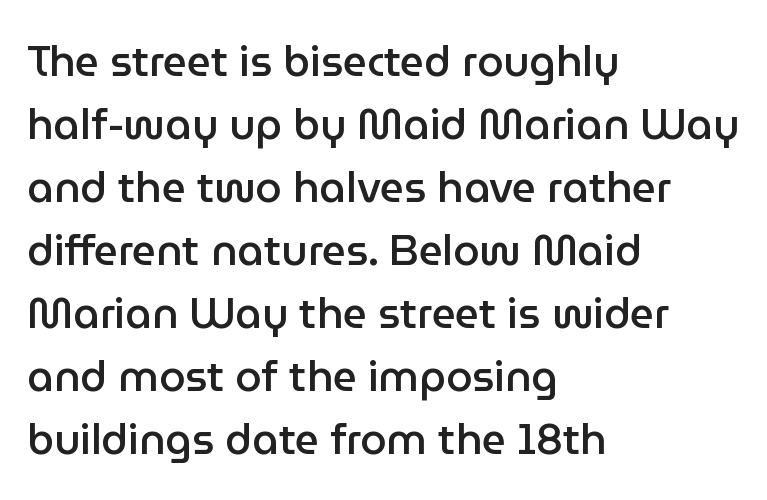
{"serif": "no", "italic": "no", "bold": "semi", "weight": "semibold", "width": "normal", "stroke_contrast": "low", "x_height": "medium", "monospaced": "no", "underline": "no", "align": "left", "line_spacing": "normal", "line_spacing_ratio": 1.5, "letter_spacing": "normal", "letter_spacing_em": 0.0, "glyph_px": 42}
